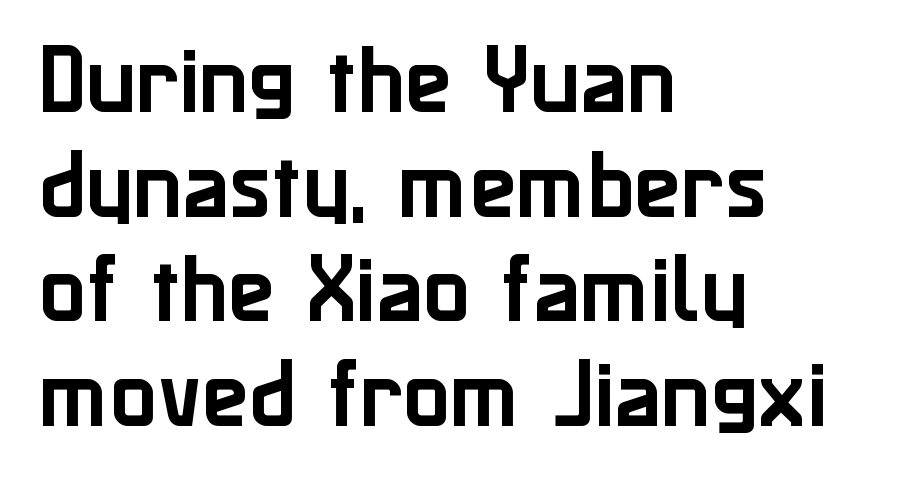
{"serif": "no", "italic": "no", "width": "normal", "stroke_contrast": "low", "x_height": "medium", "monospaced": "no", "underline": "no", "align": "left", "line_spacing": "normal", "line_spacing_ratio": 1.36, "letter_spacing": "normal", "letter_spacing_em": 0.0, "glyph_px": 77}
